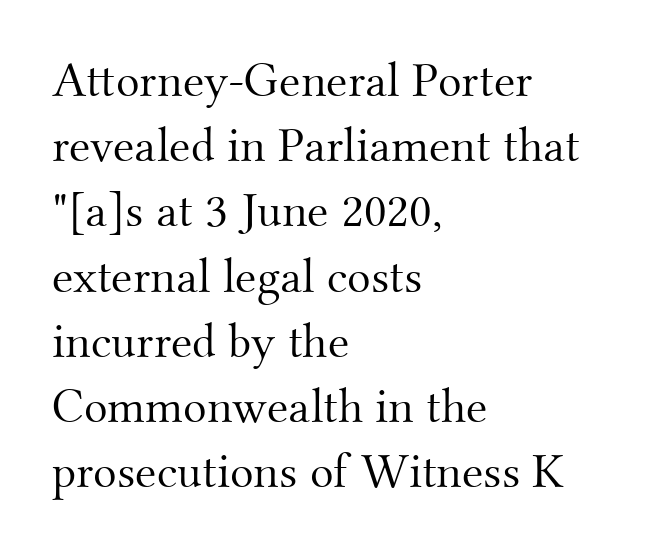
Quick note: underline off. The text block is weighted toward the left margin, trailing off unevenly rightward. Type style note: has serifs. Posture: straight, roman, zero tilt. These lines keep a tight, regular rhythm from letter to letter.
